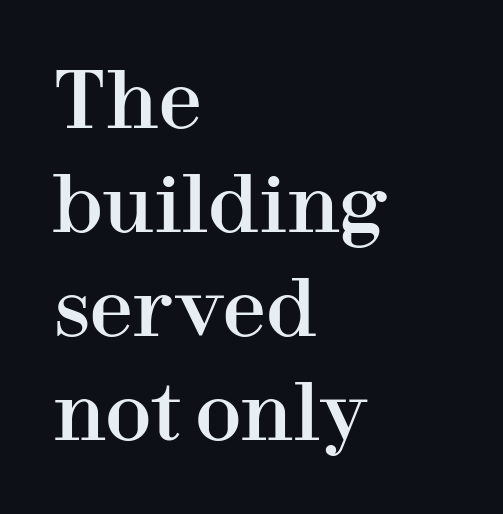
Q: Is the text italic (slanted)? A: No, it is upright.
Q: Is the typeface a serif or a sans-serif typeface? A: Serif.
Q: Is the text underlined? A: No.
Q: How is the paragraph aligned? A: Left-aligned.
Q: Is the spacing between letters normal or unusually wide? A: Normal.
Q: Is the spacing between lines tight, normal or loose? A: Normal.
Q: Width (condensed, normal, or wide)? A: Normal.
Q: Stroke contrast? A: High.
Q: x-height? A: Medium.
Q: Monospaced? A: No.
